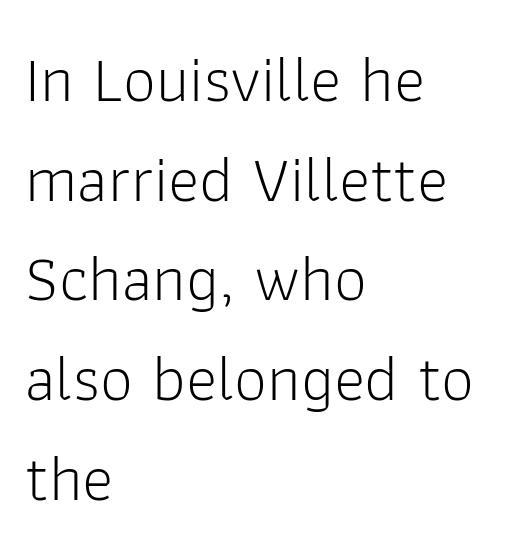
{"serif": "no", "italic": "no", "bold": "no", "weight": "light", "width": "normal", "stroke_contrast": "low", "x_height": "medium", "monospaced": "no", "underline": "no", "align": "left", "line_spacing": "normal", "line_spacing_ratio": 1.51, "letter_spacing": "normal", "letter_spacing_em": 0.0, "glyph_px": 66}
